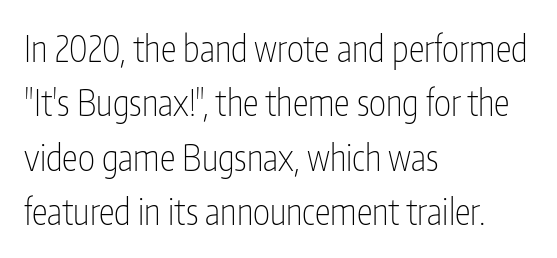
{"serif": "no", "italic": "no", "bold": "no", "weight": "thin", "width": "condensed", "stroke_contrast": "low", "x_height": "medium", "monospaced": "no", "underline": "no", "align": "left", "line_spacing": "normal", "line_spacing_ratio": 1.51, "letter_spacing": "normal", "letter_spacing_em": 0.0, "glyph_px": 36}
